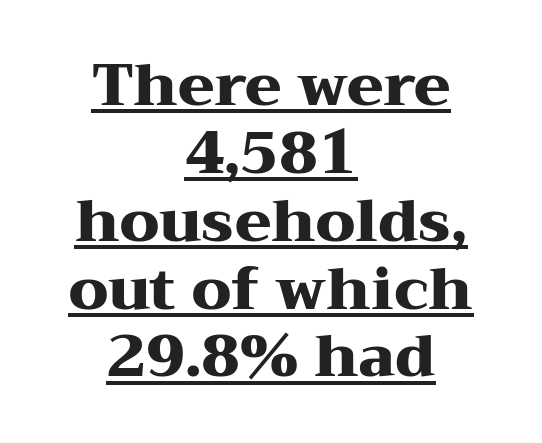
The image shows 59 px heavy, wide serif type, upright; set centered, tight line spacing (1.15x), normal letter spacing, underlined; medium stroke contrast and a medium x-height.
